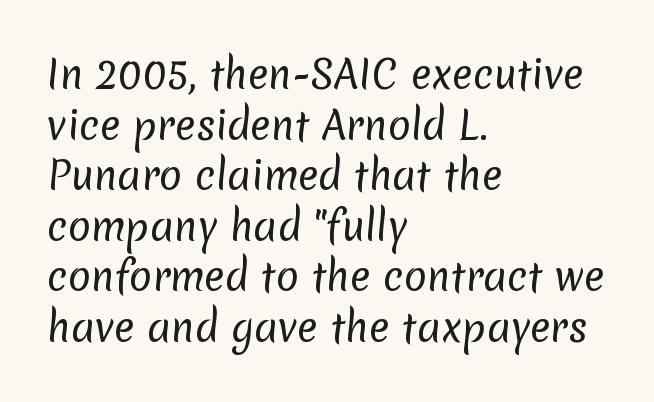
{"serif": "no", "bold": "no", "weight": "regular", "width": "normal", "stroke_contrast": "low", "x_height": "medium", "monospaced": "no", "underline": "no", "align": "left", "line_spacing": "normal", "line_spacing_ratio": 1.33, "letter_spacing": "normal", "letter_spacing_em": 0.0, "glyph_px": 38}
